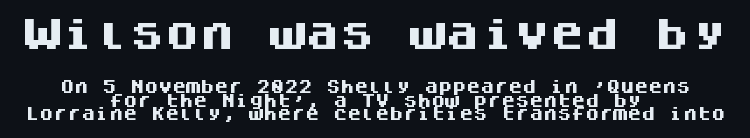
Q: Is the text bold? A: Yes.
Q: Is the text italic (slanted)? A: No, it is upright.
Q: Is the typeface a serif or a sans-serif typeface? A: Sans-serif.
Q: Is the text underlined? A: No.
Q: How is the paragraph aligned? A: Centered.
Q: Is the spacing between letters normal or unusually wide? A: Normal.
Q: Is the spacing between lines tight, normal or loose? A: Tight.
Q: Which block of text is set in a larger size, the first (top) or the second (bottom)? A: The first (top) one.
Q: Width (condensed, normal, or wide)? A: Normal.
Q: Stroke contrast? A: Medium.
Q: x-height? A: Large.
Q: Monospaced? A: Yes.
